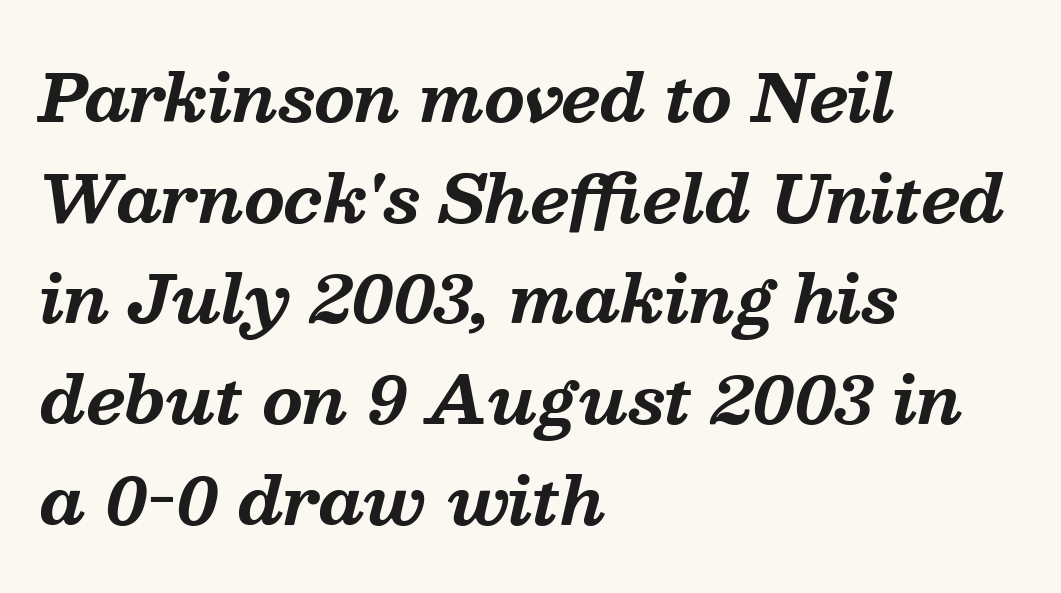
{"serif": "yes", "italic": "yes", "lean": "right", "slant_degrees": 13, "bold": "yes", "weight": "bold", "width": "normal", "stroke_contrast": "medium", "x_height": "medium", "monospaced": "no", "underline": "no", "align": "left", "line_spacing": "normal", "line_spacing_ratio": 1.55, "letter_spacing": "normal", "letter_spacing_em": 0.0, "glyph_px": 65}
